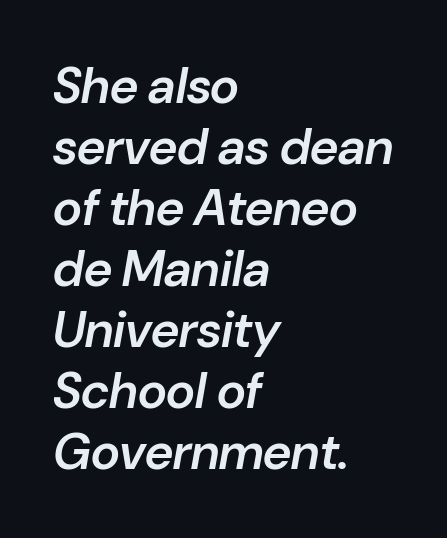
The image shows 50 px semibold type, italic (leaning right); set left-aligned, line spacing 1.22x, normal letter spacing, not underlined; low stroke contrast and a medium x-height.
